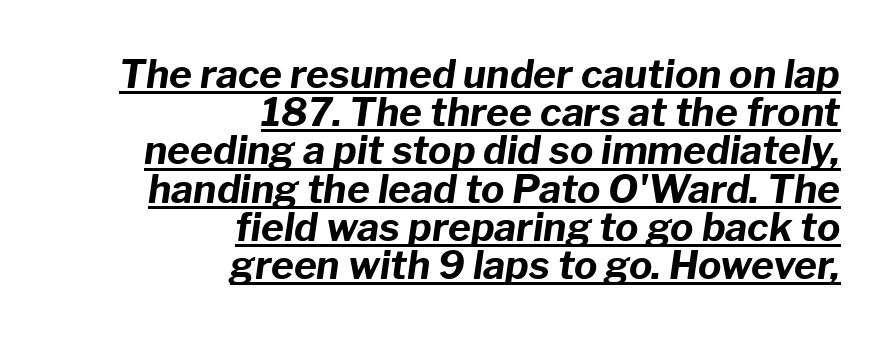
{"italic": "yes", "lean": "right", "slant_degrees": 8, "bold": "yes", "weight": "bold", "width": "normal", "stroke_contrast": "low", "x_height": "medium", "monospaced": "no", "underline": "yes", "align": "right", "line_spacing": "tight", "line_spacing_ratio": 0.98, "letter_spacing": "normal", "letter_spacing_em": 0.0, "glyph_px": 39}
